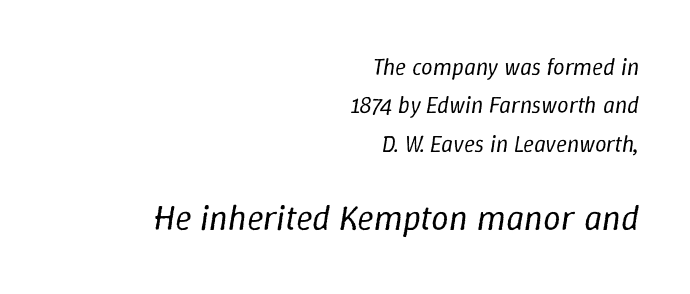
The image shows 35 px regular-weight type, italic (leaning right); set right-aligned, normal line spacing (1.67x), normal letter spacing, not underlined; the second (bottom) block is 1.52x larger; low stroke contrast and a medium x-height.
